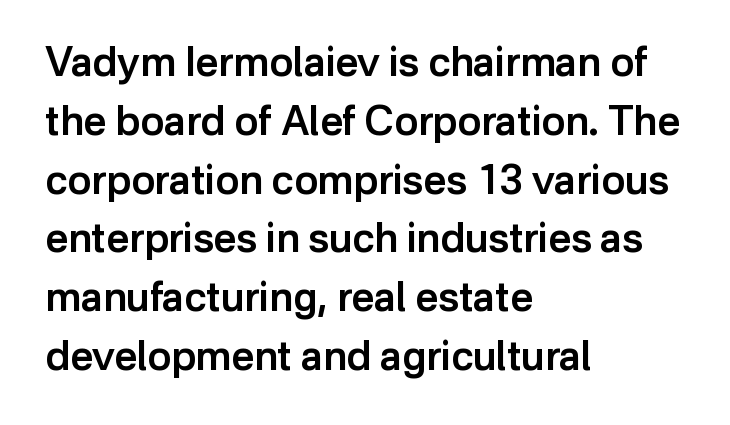
Unlike italic type, these characters show no tilt at all. The characters look somewhat weighty, a semibold short of true bold. Notice how descenders clear the ascenders below comfortably — that's standard leading. Each letter keeps its own natural width here, so spacing adapts to shape. The letters sit at their default tracking, neither squeezed nor spread.
